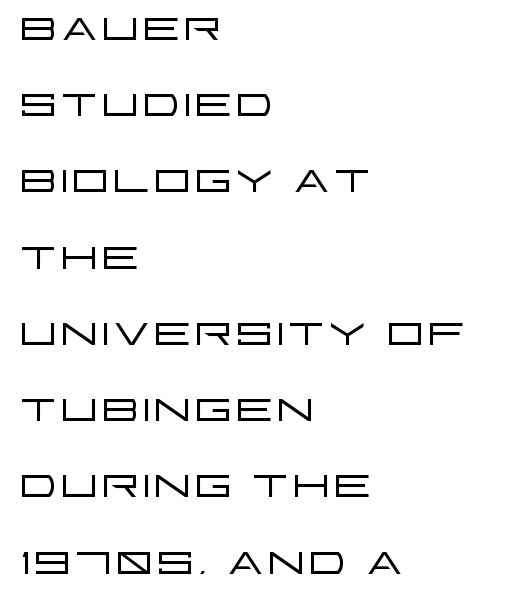
The image shows 61 px light, wide sans-serif type, upright; set left-aligned, normal line spacing (1.25x), normal letter spacing, not underlined; low stroke contrast and a large x-height.
